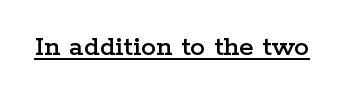
The image shows 30 px wide serif type, upright; set normal letter spacing, underlined; low stroke contrast and a medium x-height.
